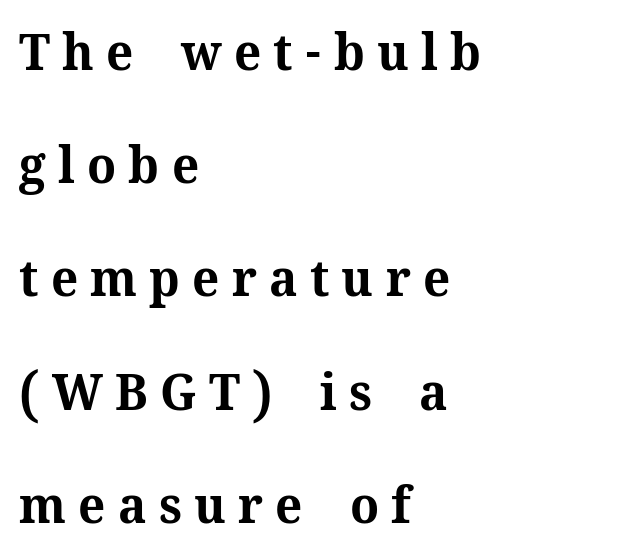
Q: Is the text bold? A: Yes.
Q: Is the text italic (slanted)? A: No, it is upright.
Q: Is the typeface a serif or a sans-serif typeface? A: Serif.
Q: Is the text underlined? A: No.
Q: How is the paragraph aligned? A: Left-aligned.
Q: Is the spacing between letters normal or unusually wide? A: Unusually wide.
Q: Is the spacing between lines tight, normal or loose? A: Loose.
Q: Width (condensed, normal, or wide)? A: Normal.
Q: Stroke contrast? A: Medium.
Q: x-height? A: Medium.
Q: Monospaced? A: No.
